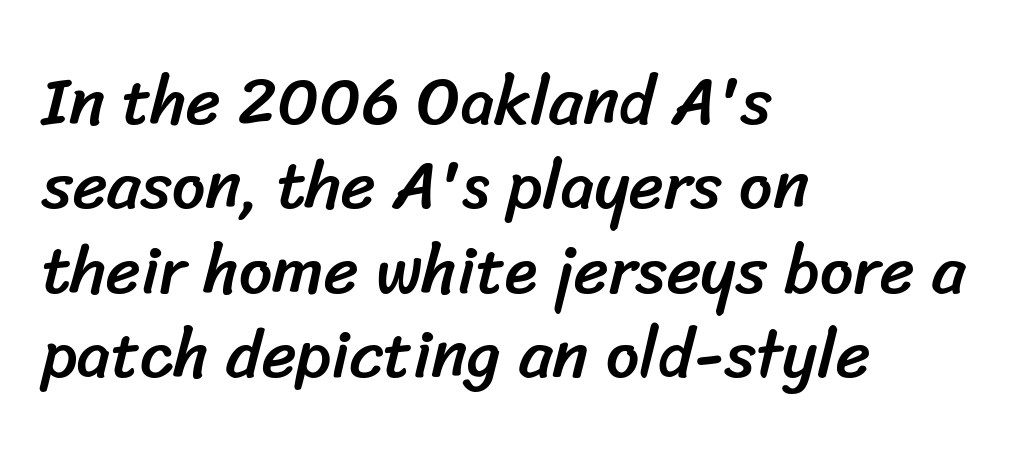
Q: Is the typeface a serif or a sans-serif typeface? A: Sans-serif.
Q: Is the text underlined? A: No.
Q: How is the paragraph aligned? A: Left-aligned.
Q: Is the spacing between letters normal or unusually wide? A: Normal.
Q: Is the spacing between lines tight, normal or loose? A: Normal.
Q: Width (condensed, normal, or wide)? A: Normal.
Q: Stroke contrast? A: Low.
Q: x-height? A: Medium.
Q: Monospaced? A: No.
